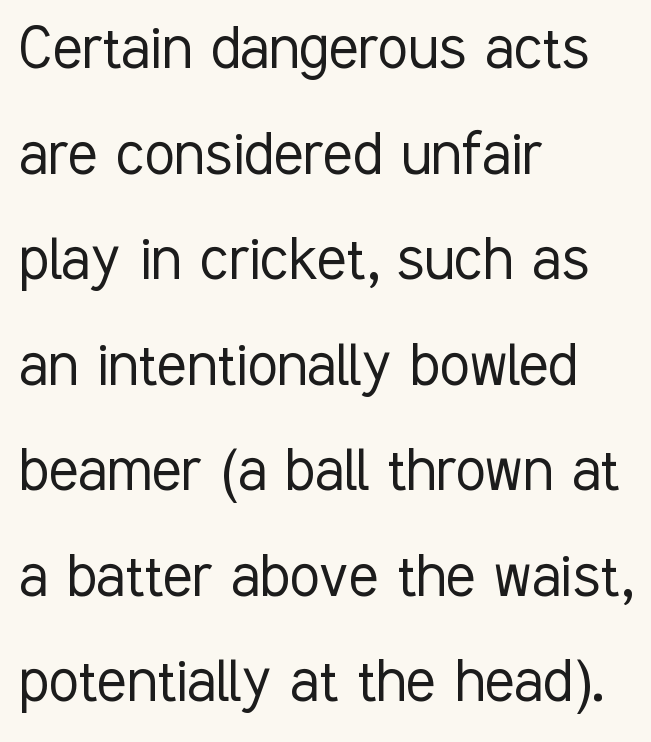
Q: Is the text bold? A: No.
Q: Is the text italic (slanted)? A: No, it is upright.
Q: Is the typeface a serif or a sans-serif typeface? A: Sans-serif.
Q: Is the text underlined? A: No.
Q: How is the paragraph aligned? A: Left-aligned.
Q: Is the spacing between letters normal or unusually wide? A: Normal.
Q: Is the spacing between lines tight, normal or loose? A: Normal.
Q: Width (condensed, normal, or wide)? A: Condensed.
Q: Stroke contrast? A: Low.
Q: x-height? A: Medium.
Q: Monospaced? A: No.
